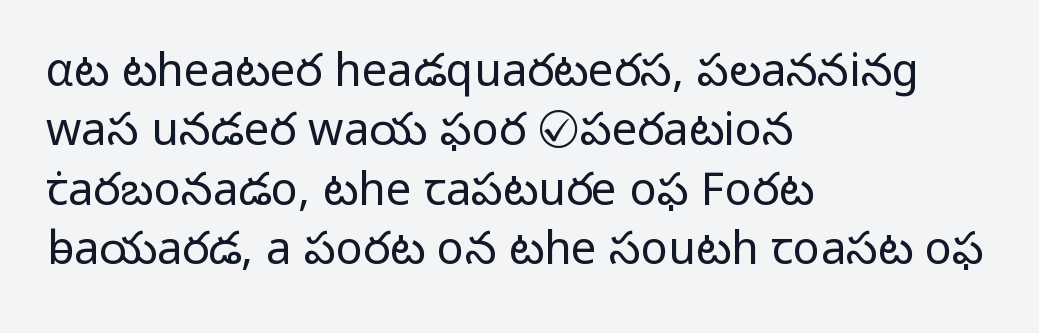
{"serif": "no", "italic": "no", "bold": "no", "weight": "light", "width": "normal", "stroke_contrast": "low", "x_height": "medium", "monospaced": "no", "underline": "no", "align": "left", "line_spacing": "normal", "line_spacing_ratio": 1.32, "letter_spacing": "normal", "letter_spacing_em": 0.0, "glyph_px": 45}
